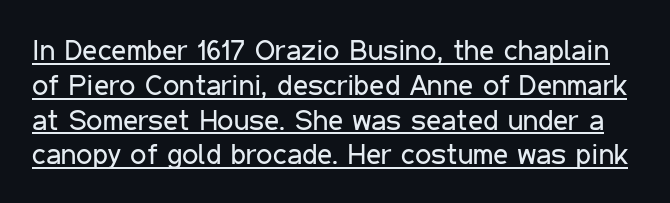
Q: Is the text bold? A: No.
Q: Is the text italic (slanted)? A: No, it is upright.
Q: Is the typeface a serif or a sans-serif typeface? A: Sans-serif.
Q: Is the text underlined? A: Yes.
Q: Is the spacing between letters normal or unusually wide? A: Normal.
Q: Width (condensed, normal, or wide)? A: Condensed.
Q: Stroke contrast? A: Low.
Q: x-height? A: Medium.
Q: Monospaced? A: No.
